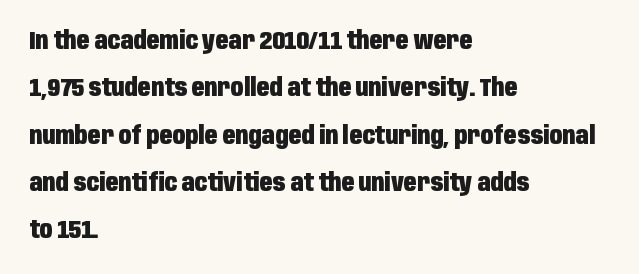
The paragraph shown leans on its left margin. A full-strength bold gives these letters their thick strokes. These lines keep a tight, regular rhythm from letter to letter. What's the leading like? Stretched, with rows far apart. No italicization has been applied; the sample stays upright. Bare-footed words on every line.
